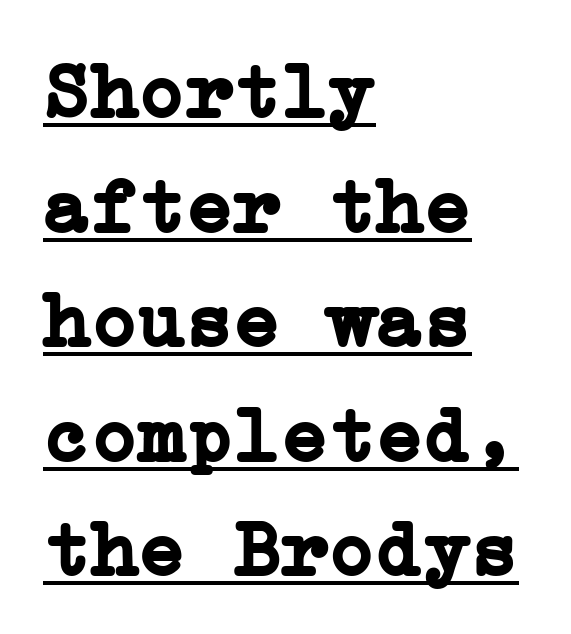
{"serif": "yes", "italic": "no", "bold": "yes", "weight": "semibold", "width": "normal", "stroke_contrast": "low", "x_height": "medium", "underline": "yes", "align": "left", "line_spacing": "normal", "line_spacing_ratio": 1.45, "letter_spacing": "normal", "letter_spacing_em": 0.0, "glyph_px": 79}
